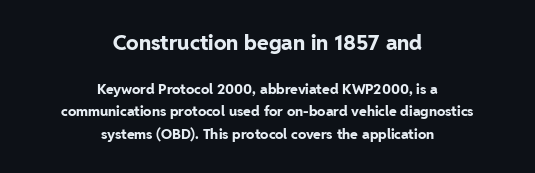
Q: Is the text bold? A: Yes.
Q: Is the text italic (slanted)? A: No, it is upright.
Q: Is the text underlined? A: No.
Q: How is the paragraph aligned? A: Centered.
Q: Is the spacing between letters normal or unusually wide? A: Normal.
Q: Is the spacing between lines tight, normal or loose? A: Normal.
Q: Which block of text is set in a larger size, the first (top) or the second (bottom)? A: The first (top) one.
